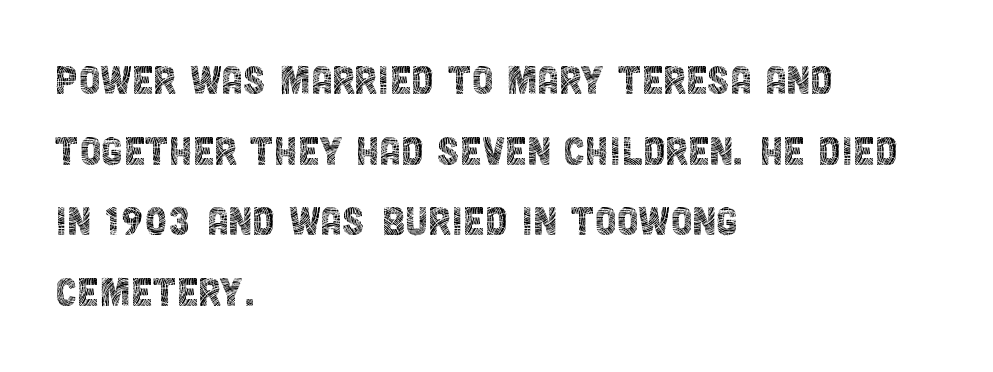
Q: Is the text bold? A: No.
Q: Is the text italic (slanted)? A: No, it is upright.
Q: Is the typeface a serif or a sans-serif typeface? A: Sans-serif.
Q: Is the text underlined? A: No.
Q: How is the paragraph aligned? A: Left-aligned.
Q: Is the spacing between letters normal or unusually wide? A: Normal.
Q: Is the spacing between lines tight, normal or loose? A: Normal.
Q: Width (condensed, normal, or wide)? A: Condensed.
Q: x-height? A: Large.
Q: Monospaced? A: No.
